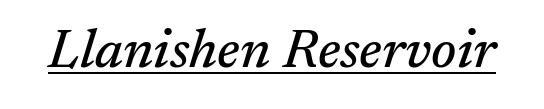
{"serif": "yes", "italic": "yes", "lean": "right", "slant_degrees": 17, "width": "normal", "stroke_contrast": "medium", "x_height": "medium", "monospaced": "no", "underline": "yes", "letter_spacing": "normal", "letter_spacing_em": 0.0, "glyph_px": 54}
